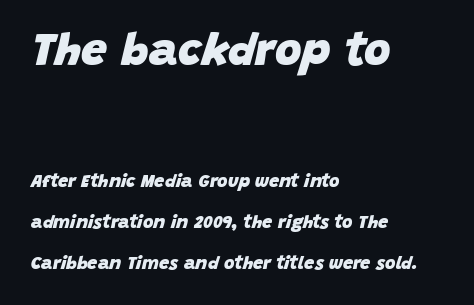
The string is rendered with underlining switched off. Type size steps down from the first block to the second. Caption: standard tracking, unaltered. Students, this is bold: see how much ink each stroke carries. Do the characters align in a grid? No, the font is proportional. The passage shown leans; its letterforms are oblique.
